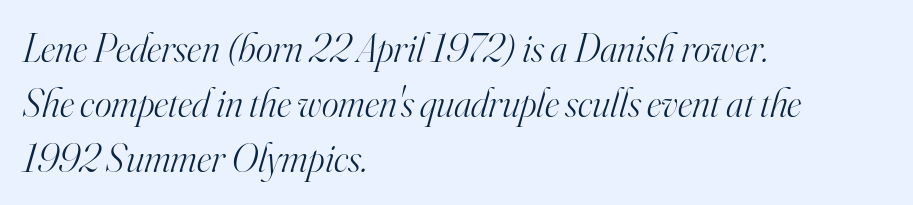
Q: Is the text bold? A: No.
Q: Is the text italic (slanted)? A: Yes, it leans right by about 16 degrees.
Q: Is the typeface a serif or a sans-serif typeface? A: Serif.
Q: Is the text underlined? A: No.
Q: How is the paragraph aligned? A: Left-aligned.
Q: Is the spacing between letters normal or unusually wide? A: Normal.
Q: Is the spacing between lines tight, normal or loose? A: Normal.
Q: Width (condensed, normal, or wide)? A: Normal.
Q: Stroke contrast? A: High.
Q: x-height? A: Small.
Q: Monospaced? A: No.
